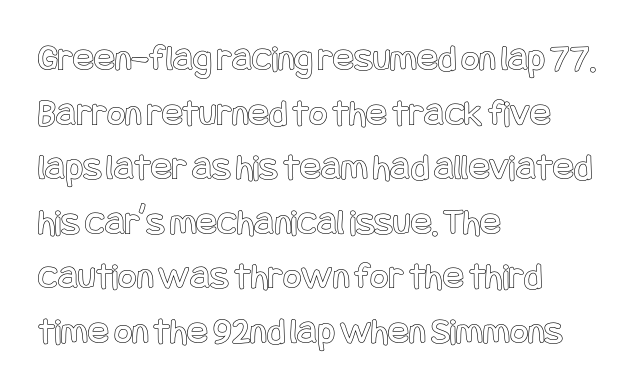
{"italic": "no", "width": "condensed", "x_height": "large", "underline": "no", "align": "left", "line_spacing": "normal", "line_spacing_ratio": 1.4, "letter_spacing": "normal", "letter_spacing_em": 0.0, "glyph_px": 39}
